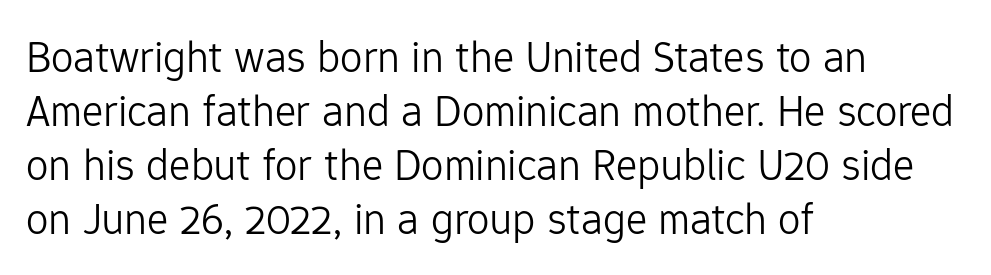
Q: Is the text bold? A: No.
Q: Is the text italic (slanted)? A: No, it is upright.
Q: Is the typeface a serif or a sans-serif typeface? A: Sans-serif.
Q: Is the text underlined? A: No.
Q: How is the paragraph aligned? A: Left-aligned.
Q: Is the spacing between letters normal or unusually wide? A: Normal.
Q: Width (condensed, normal, or wide)? A: Normal.
Q: Stroke contrast? A: Low.
Q: x-height? A: Medium.
Q: Monospaced? A: No.
